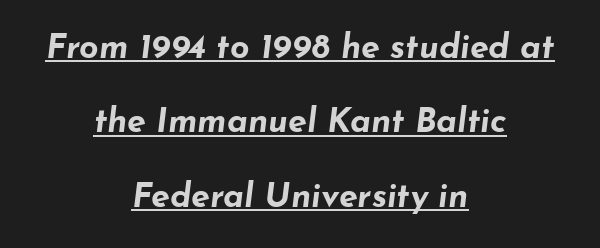
The image shows 34 px bold, wide type, italic (leaning right); set centered, loose line spacing (2.19x), normal letter spacing, underlined; low stroke contrast and a small x-height.
